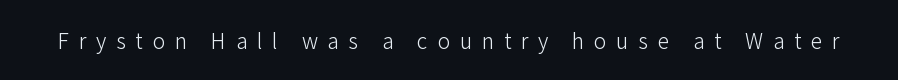
Q: Is the text bold? A: No.
Q: Is the text italic (slanted)? A: No, it is upright.
Q: Is the text underlined? A: No.
Q: Is the spacing between letters normal or unusually wide? A: Unusually wide.
